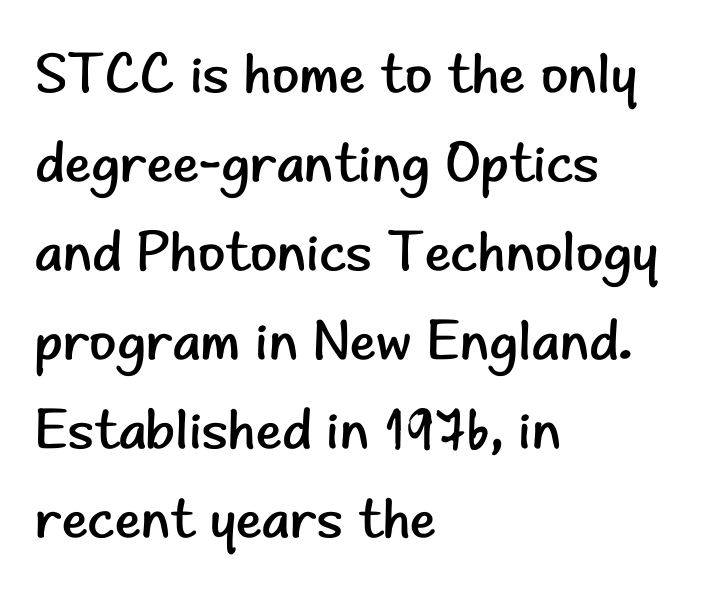
Q: Is the text bold? A: No.
Q: Is the text italic (slanted)? A: No, it is upright.
Q: Is the typeface a serif or a sans-serif typeface? A: Sans-serif.
Q: Is the text underlined? A: No.
Q: How is the paragraph aligned? A: Left-aligned.
Q: Is the spacing between letters normal or unusually wide? A: Normal.
Q: Is the spacing between lines tight, normal or loose? A: Normal.
Q: Width (condensed, normal, or wide)? A: Normal.
Q: Stroke contrast? A: Low.
Q: x-height? A: Small.
Q: Monospaced? A: No.
